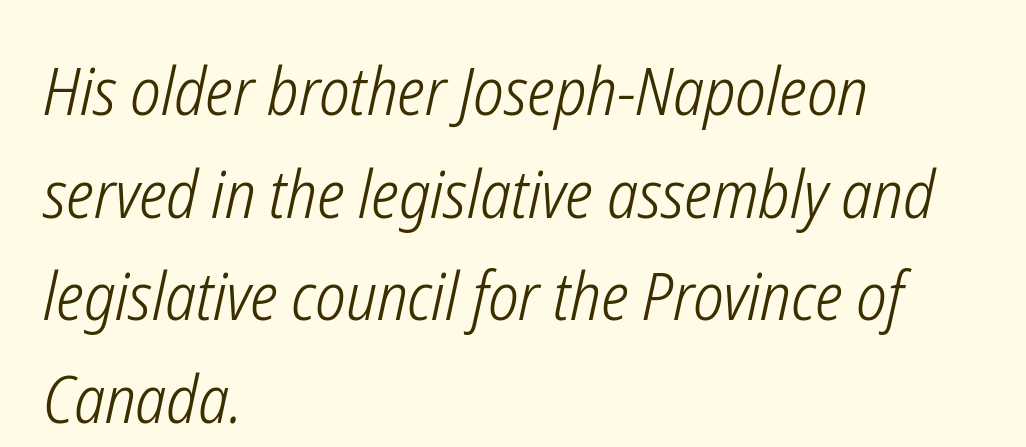
The image shows 67 px light, condensed type, italic (leaning right); set left-aligned, normal line spacing (1.53x), normal letter spacing, not underlined; low stroke contrast and a medium x-height.
